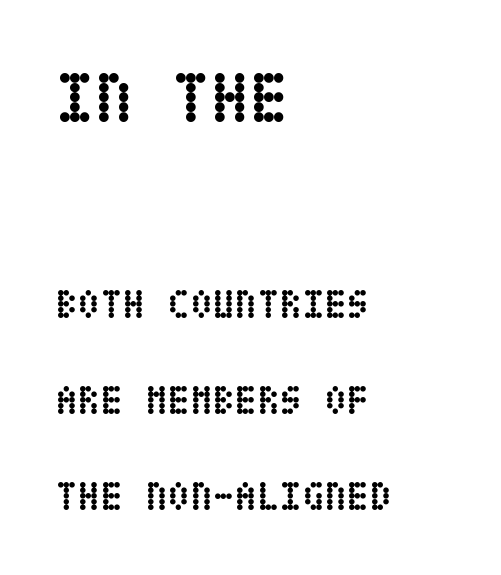
The image shows 71 px semibold, condensed type, upright; set left-aligned, loose line spacing (2.35x), normal letter spacing, not underlined; the first (top) block is 1.73x larger; low stroke contrast and a large x-height.
